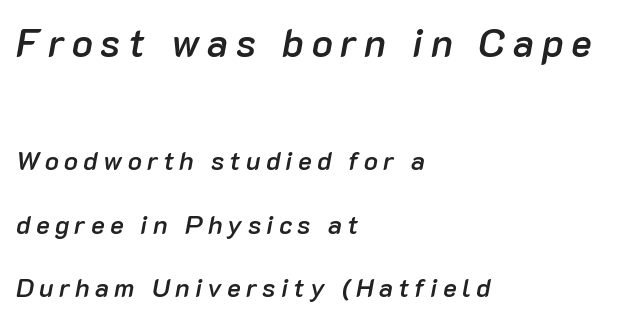
Q: Is the text bold? A: Semi-bold.
Q: Is the text italic (slanted)? A: Yes, it leans right by about 10 degrees.
Q: Is the text underlined? A: No.
Q: How is the paragraph aligned? A: Left-aligned.
Q: Is the spacing between letters normal or unusually wide? A: Unusually wide.
Q: Is the spacing between lines tight, normal or loose? A: Loose.
Q: Which block of text is set in a larger size, the first (top) or the second (bottom)? A: The first (top) one.
Q: Width (condensed, normal, or wide)? A: Normal.
Q: Stroke contrast? A: Low.
Q: x-height? A: Medium.
Q: Monospaced? A: No.
